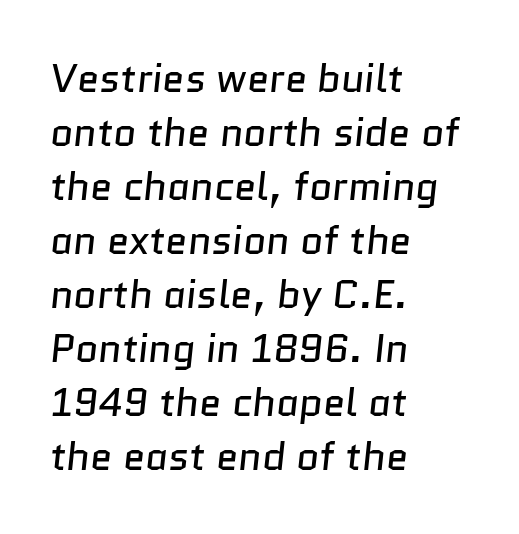
Q: Is the text bold? A: No.
Q: Is the typeface a serif or a sans-serif typeface? A: Sans-serif.
Q: Is the text underlined? A: No.
Q: How is the paragraph aligned? A: Left-aligned.
Q: Is the spacing between letters normal or unusually wide? A: Normal.
Q: Is the spacing between lines tight, normal or loose? A: Normal.
Q: Width (condensed, normal, or wide)? A: Normal.
Q: Stroke contrast? A: Low.
Q: x-height? A: Medium.
Q: Monospaced? A: No.
